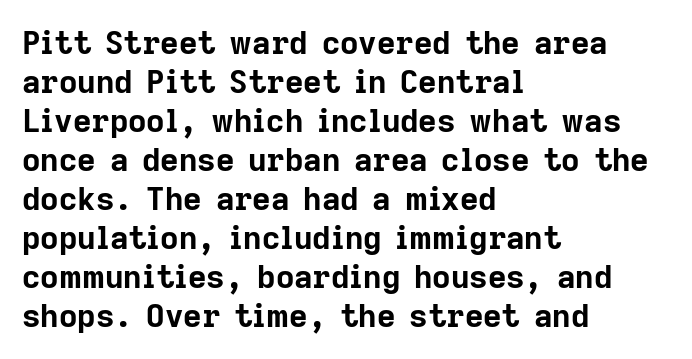
{"serif": "no", "italic": "no", "bold": "yes", "weight": "bold", "width": "normal", "stroke_contrast": "low", "x_height": "medium", "monospaced": "no", "underline": "no", "align": "left", "line_spacing_ratio": 1.22, "letter_spacing": "normal", "letter_spacing_em": 0.0, "glyph_px": 32}
